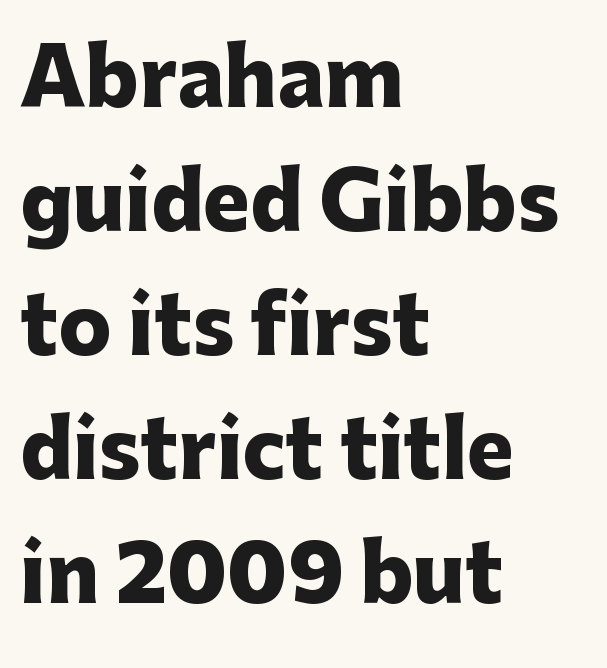
{"serif": "no", "italic": "no", "bold": "yes", "weight": "heavy", "width": "normal", "stroke_contrast": "low", "x_height": "medium", "monospaced": "no", "underline": "no", "align": "left", "line_spacing": "normal", "line_spacing_ratio": 1.57, "letter_spacing": "normal", "letter_spacing_em": 0.0, "glyph_px": 79}
